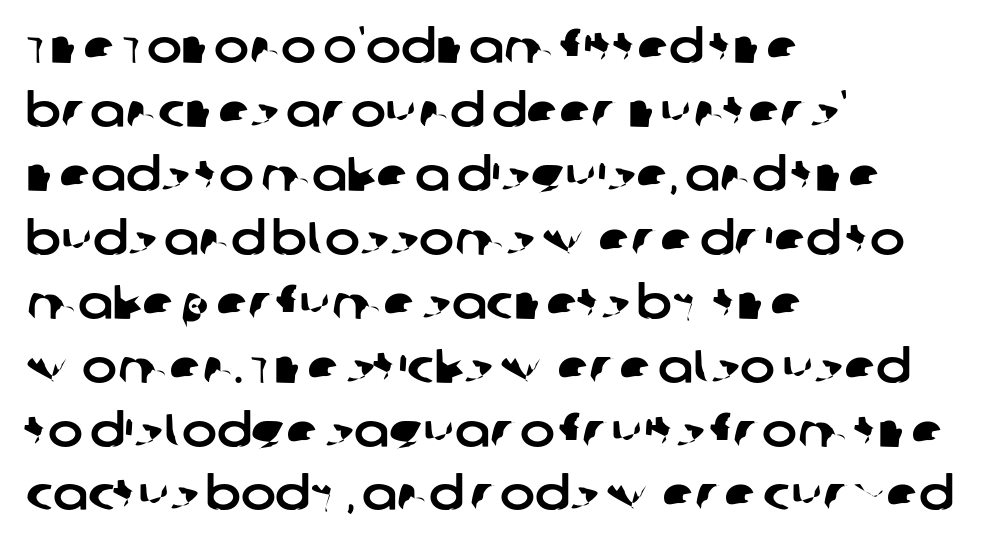
Q: Is the typeface a serif or a sans-serif typeface? A: Sans-serif.
Q: Is the text underlined? A: No.
Q: How is the paragraph aligned? A: Left-aligned.
Q: Is the spacing between letters normal or unusually wide? A: Normal.
Q: Is the spacing between lines tight, normal or loose? A: Normal.
Q: Width (condensed, normal, or wide)? A: Normal.
Q: Stroke contrast? A: Low.
Q: x-height? A: Large.
Q: Monospaced? A: No.
